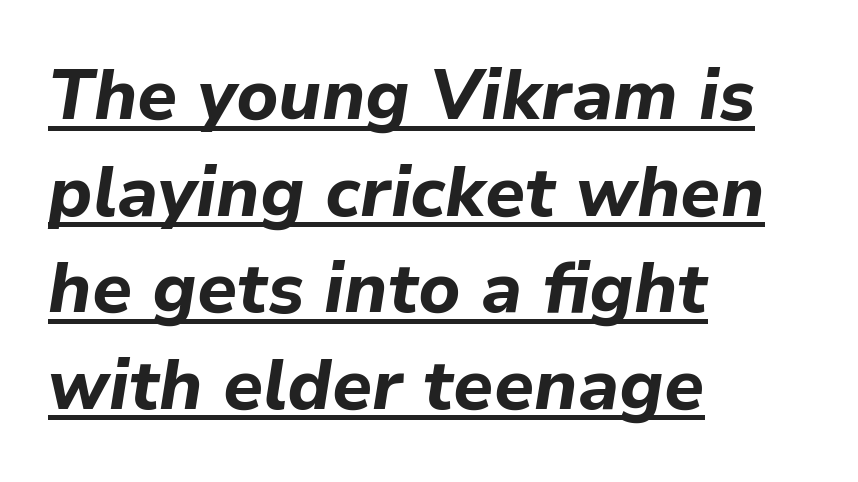
{"italic": "yes", "lean": "right", "slant_degrees": 9, "bold": "yes", "weight": "bold", "width": "normal", "stroke_contrast": "low", "x_height": "medium", "monospaced": "no", "underline": "yes", "align": "left", "line_spacing": "normal", "line_spacing_ratio": 1.38, "letter_spacing": "normal", "letter_spacing_em": 0.0, "glyph_px": 70}
